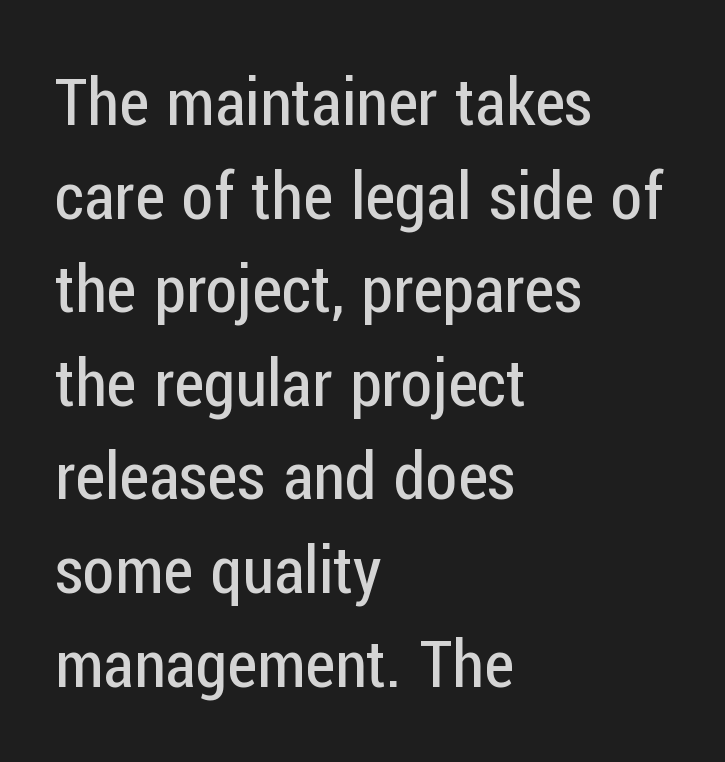
Descenders are the only things crossing below the line. If you drew a ruler down the left edge, every line would touch it. Notice how descenders clear the ascenders below comfortably — that's standard leading. There is no visible air inserted between adjacent glyphs.
